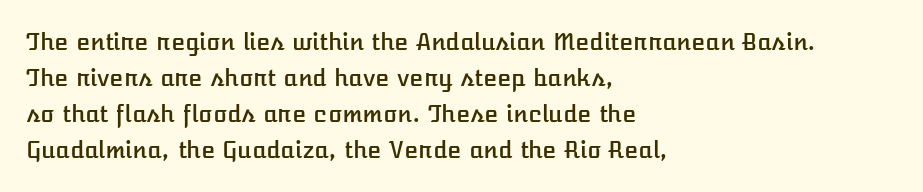
{"italic": "no", "underline": "no", "align": "left", "line_spacing": "normal", "line_spacing_ratio": 1.56, "letter_spacing": "normal", "letter_spacing_em": 0.0, "glyph_px": 23}
